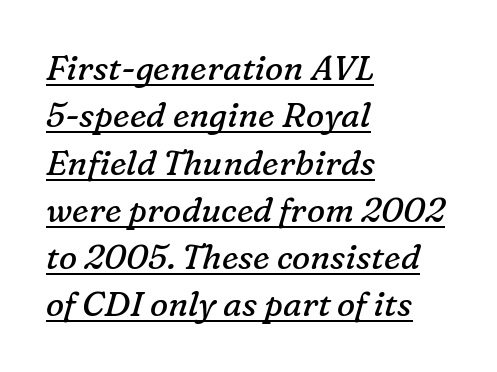
Q: Is the text bold? A: No.
Q: Is the text italic (slanted)? A: Yes, it leans right by about 16 degrees.
Q: Is the typeface a serif or a sans-serif typeface? A: Serif.
Q: Is the text underlined? A: Yes.
Q: How is the paragraph aligned? A: Left-aligned.
Q: Is the spacing between letters normal or unusually wide? A: Normal.
Q: Is the spacing between lines tight, normal or loose? A: Normal.
Q: Width (condensed, normal, or wide)? A: Normal.
Q: Stroke contrast? A: Low.
Q: x-height? A: Medium.
Q: Monospaced? A: No.
